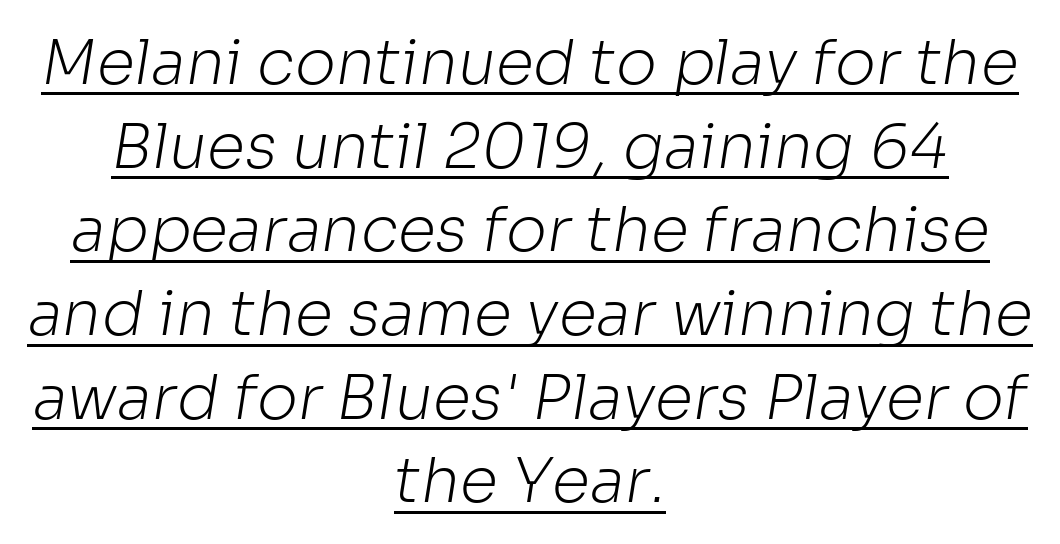
A typesetter would call this proportional, since set widths differ per character. Underlining? Definitely there. Where is the straight margin? There isn't one; the lines are centered. No feet cap the strokes, marking this as sans-serif type.
